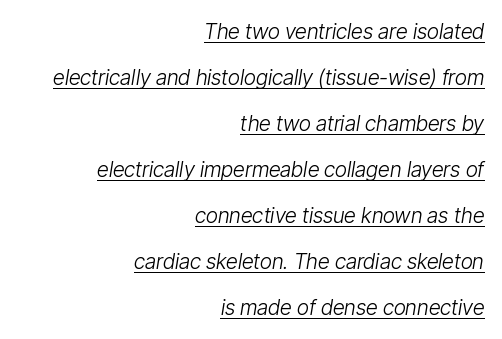
The image shows 21 px text type, italic (leaning right); set right-aligned, loose line spacing (2.19x), normal letter spacing, underlined.
